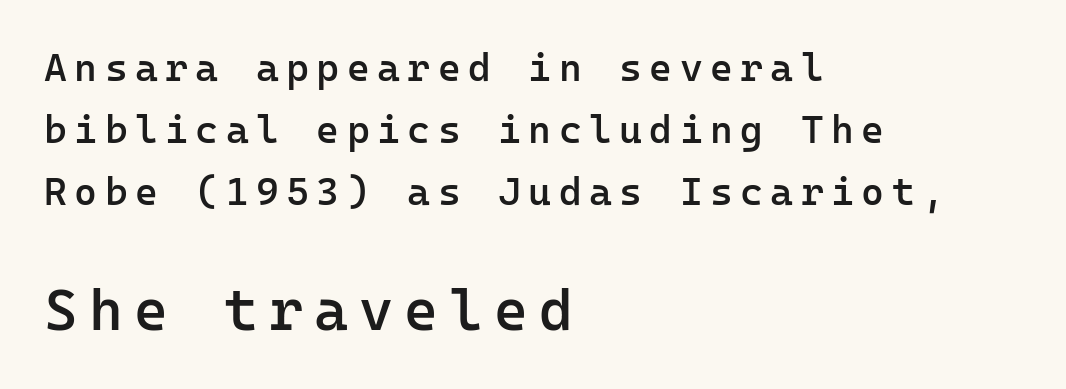
The image shows 58 px semibold sans-serif type, upright, monospaced; set left-aligned, normal line spacing (1.59x), not underlined; the second (bottom) block is 1.49x larger; low stroke contrast and a medium x-height.
